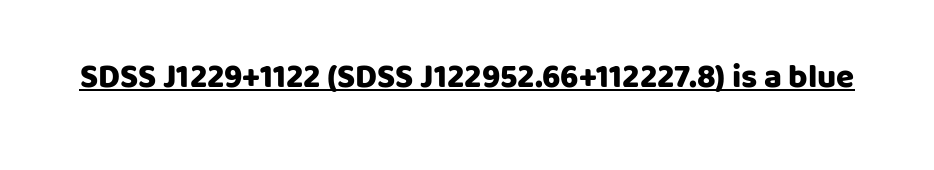
Q: Is the text bold? A: Yes.
Q: Is the text italic (slanted)? A: No, it is upright.
Q: Is the typeface a serif or a sans-serif typeface? A: Sans-serif.
Q: Is the text underlined? A: Yes.
Q: Is the spacing between letters normal or unusually wide? A: Normal.
Q: Width (condensed, normal, or wide)? A: Normal.
Q: Stroke contrast? A: Low.
Q: x-height? A: Large.
Q: Monospaced? A: No.
